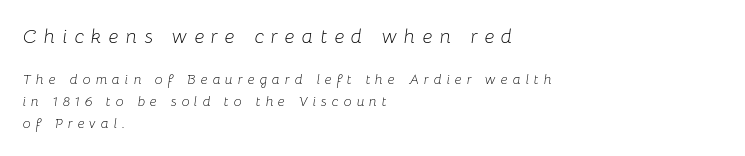
{"italic": "yes", "lean": "right", "slant_degrees": 8, "bold": "no", "underline": "no", "align": "left", "line_spacing": "normal", "line_spacing_ratio": 1.56, "letter_spacing": "wide", "letter_spacing_em": 0.36, "larger_block": "first", "size_ratio": 1.43, "glyph_px": 20}
